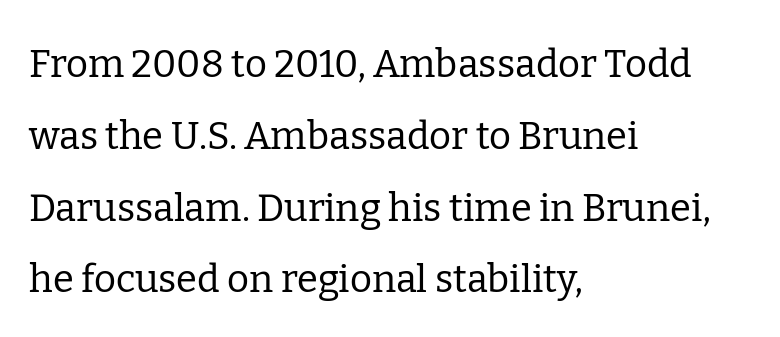
The specimen omits any rule beneath the text block's lines. Stroke mass is kept to a normal reading level or below. The glyphs in this specimen are seriffed. The ragged edge is on the right, which tells us the setting is flush left.
